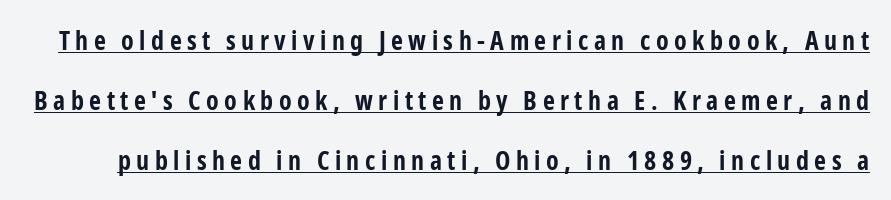
The image shows 26 px bold type, upright; set loose line spacing (2.3x), unusually wide letter spacing (+0.21 em), underlined.
